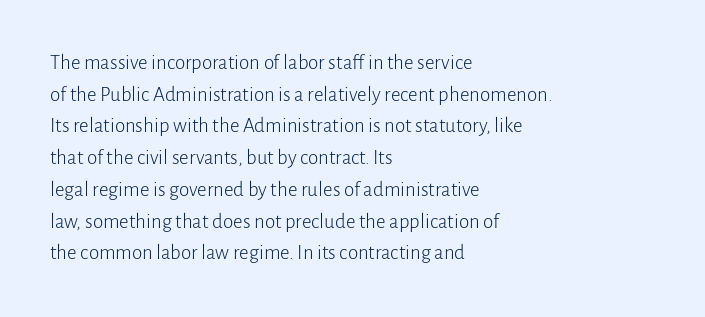
Q: Is the text bold? A: No.
Q: Is the text italic (slanted)? A: No, it is upright.
Q: Is the text underlined? A: No.
Q: How is the paragraph aligned? A: Left-aligned.
Q: Is the spacing between letters normal or unusually wide? A: Normal.
Q: Is the spacing between lines tight, normal or loose? A: Normal.
